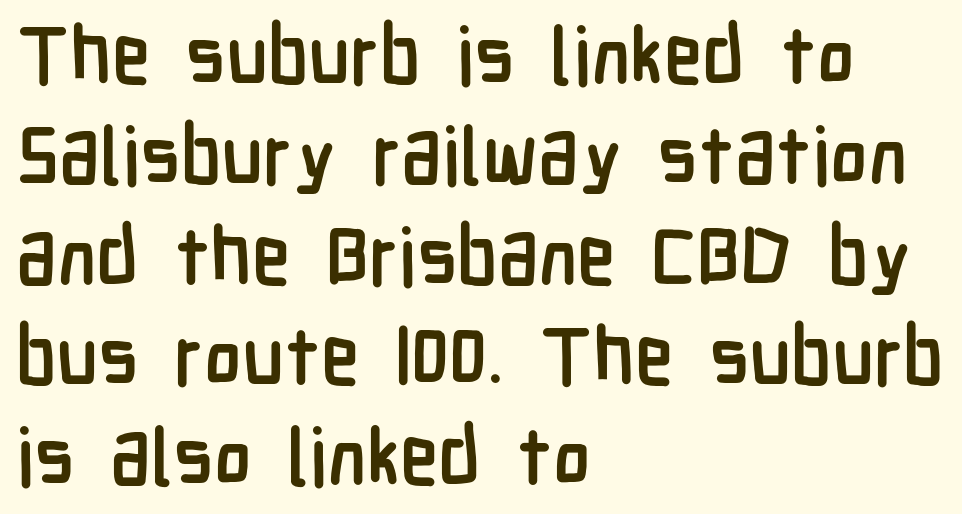
Q: Is the text bold? A: Yes.
Q: Is the text italic (slanted)? A: No, it is upright.
Q: Is the typeface a serif or a sans-serif typeface? A: Sans-serif.
Q: Is the text underlined? A: No.
Q: How is the paragraph aligned? A: Left-aligned.
Q: Is the spacing between letters normal or unusually wide? A: Normal.
Q: Is the spacing between lines tight, normal or loose? A: Normal.
Q: Width (condensed, normal, or wide)? A: Condensed.
Q: Stroke contrast? A: Low.
Q: x-height? A: Medium.
Q: Monospaced? A: No.
